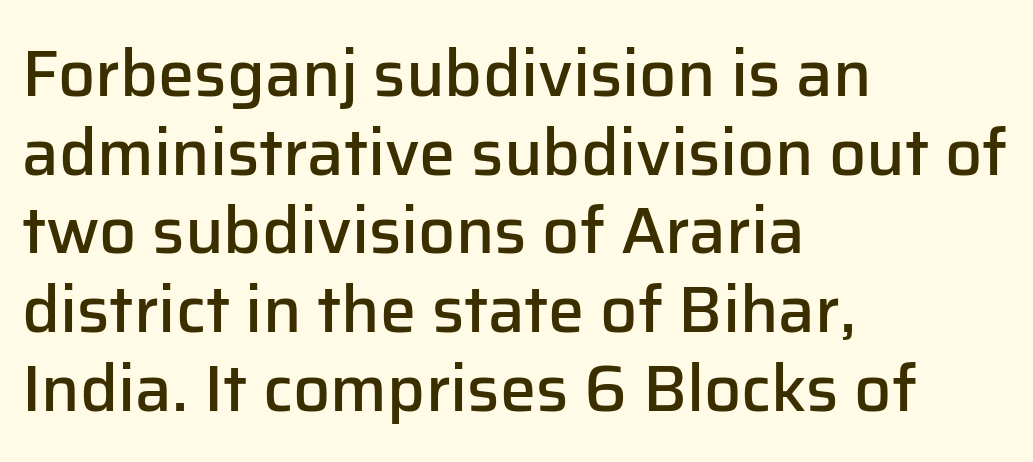
The image shows 65 px semibold sans-serif type, upright; set left-aligned, line spacing 1.21x, normal letter spacing, not underlined; low stroke contrast and a medium x-height.
